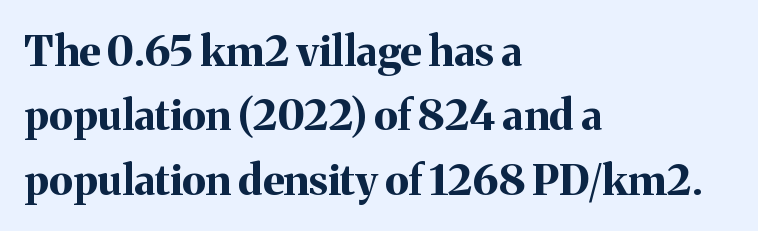
The image shows 42 px bold serif type, upright; set left-aligned, normal line spacing (1.53x), normal letter spacing, not underlined; medium stroke contrast and a medium x-height.
